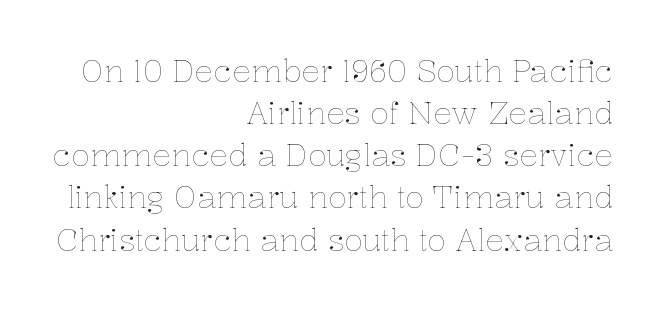
{"italic": "no", "bold": "no", "weight": "thin", "width": "normal", "stroke_contrast": "low", "x_height": "medium", "monospaced": "no", "underline": "no", "align": "right", "line_spacing": "normal", "line_spacing_ratio": 1.36, "letter_spacing": "normal", "letter_spacing_em": 0.0, "glyph_px": 31}
